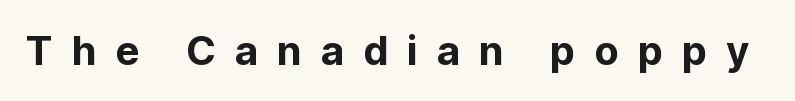
Is there any slant? The stems are plumb. How are the letters spaced? Widely, with obvious added tracking. The glyphs in this specimen are sans serif. Type without underlining. This sample has the flowing, uneven cadence of proportional lettering. As a designer I'd log this as weight 700, bold.
